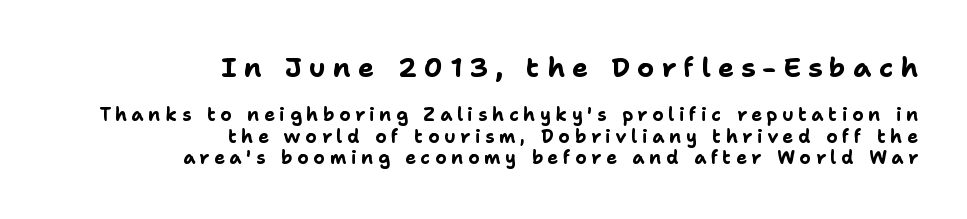
Q: Is the text bold? A: Yes.
Q: Is the text italic (slanted)? A: No, it is upright.
Q: Is the text underlined? A: No.
Q: How is the paragraph aligned? A: Right-aligned.
Q: Is the spacing between letters normal or unusually wide? A: Unusually wide.
Q: Which block of text is set in a larger size, the first (top) or the second (bottom)? A: The first (top) one.
